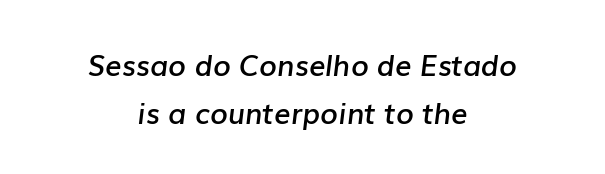
Q: Is the text bold? A: Semi-bold.
Q: Is the text italic (slanted)? A: Yes, it leans right by about 7 degrees.
Q: Is the text underlined? A: No.
Q: How is the paragraph aligned? A: Centered.
Q: Is the spacing between letters normal or unusually wide? A: Normal.
Q: Is the spacing between lines tight, normal or loose? A: Normal.
Q: Width (condensed, normal, or wide)? A: Normal.
Q: Stroke contrast? A: Low.
Q: x-height? A: Medium.
Q: Monospaced? A: No.
